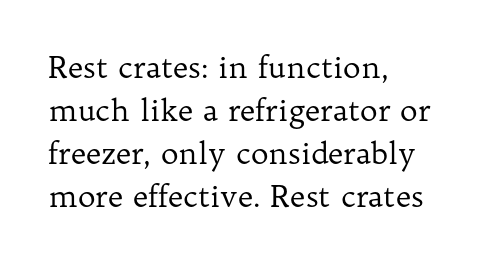
{"serif": "yes", "italic": "no", "bold": "no", "weight": "regular", "width": "normal", "stroke_contrast": "low", "x_height": "medium", "monospaced": "no", "underline": "no", "align": "left", "line_spacing": "normal", "line_spacing_ratio": 1.43, "letter_spacing": "normal", "letter_spacing_em": 0.0, "glyph_px": 30}
